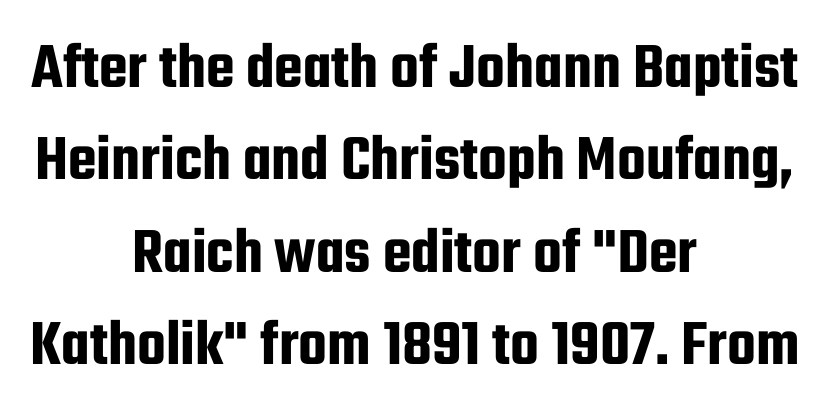
A normal amount of white space separates one row of letters from the next. Visually the block forms a symmetrical silhouette, jagged on both flanks. Compared with typical body copy, the letter spacing here is the same. The lettering holds an erect, upright posture throughout. Think of a printed novel: that variable character pitch is what you see here.
